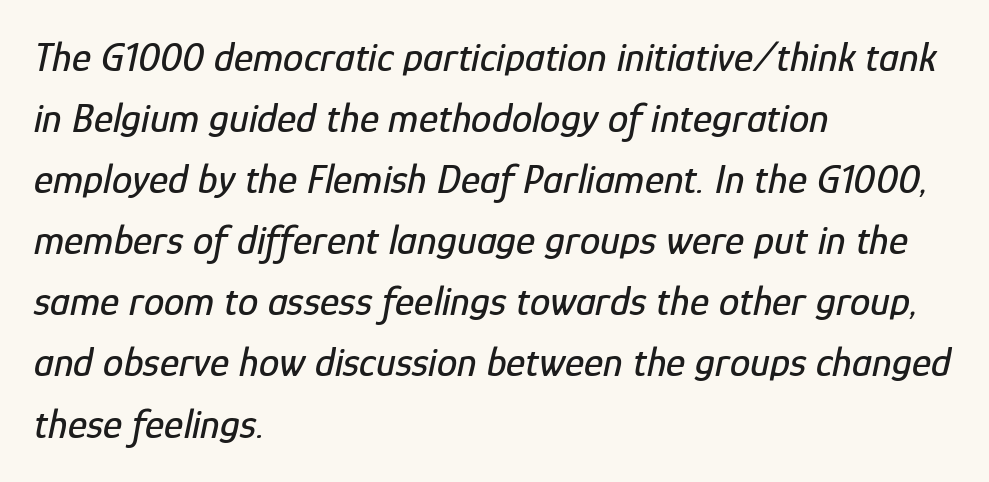
The setting favours the left margin, as ordinary paragraphs usually do. The typography opts for an oblique posture over an upright one. Looks like regular typesetting: each glyph gets only the width it needs. The space directly below the letters is spotless. Here the glyphs are tracked normally, forming tight word shapes. Normally led — the rows are evenly, conventionally spaced.
